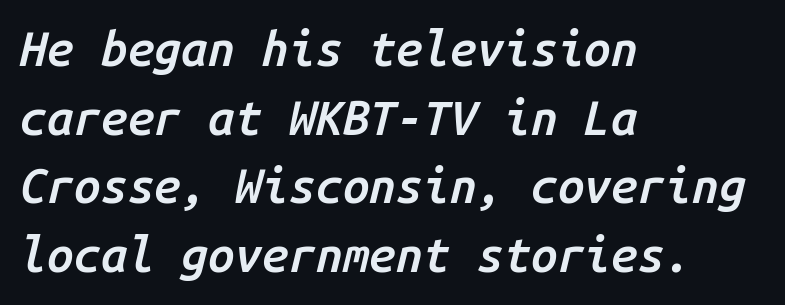
Q: Is the text bold? A: Semi-bold.
Q: Is the text italic (slanted)? A: Yes, it leans right by about 14 degrees.
Q: Is the text underlined? A: No.
Q: How is the paragraph aligned? A: Left-aligned.
Q: Is the spacing between letters normal or unusually wide? A: Normal.
Q: Is the spacing between lines tight, normal or loose? A: Normal.
Q: Width (condensed, normal, or wide)? A: Normal.
Q: Stroke contrast? A: Low.
Q: x-height? A: Medium.
Q: Monospaced? A: Yes.
